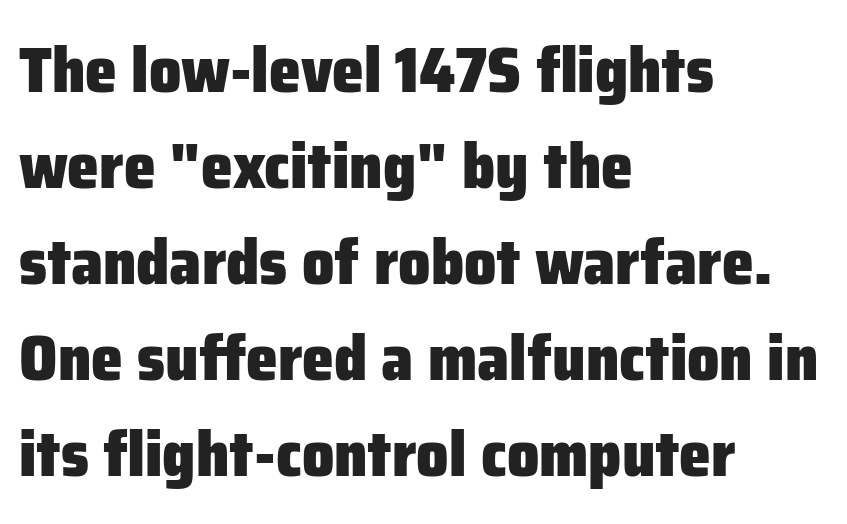
The image shows 64 px heavy sans-serif type, upright; set left-aligned, normal line spacing (1.5x), normal letter spacing, not underlined; low stroke contrast and a medium x-height.
